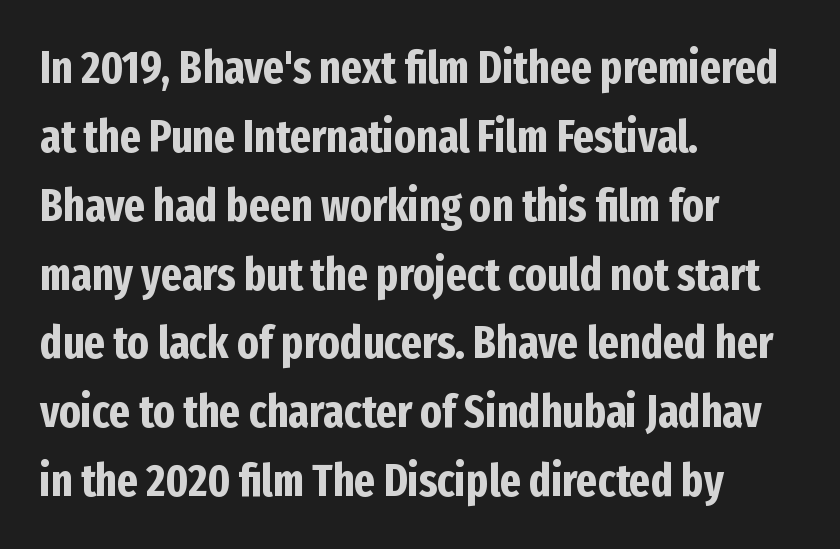
{"serif": "no", "italic": "no", "bold": "yes", "weight": "bold", "width": "condensed", "stroke_contrast": "low", "x_height": "medium", "monospaced": "no", "underline": "no", "align": "left", "line_spacing": "normal", "line_spacing_ratio": 1.53, "letter_spacing": "normal", "letter_spacing_em": 0.0, "glyph_px": 45}
